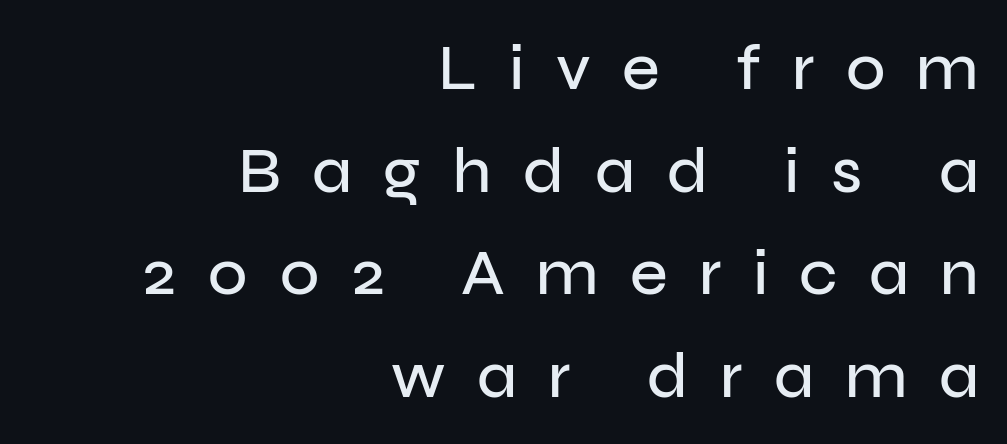
The line texture is sparse and dotted thanks to wide tracking. Are there feet on the stems? There aren't — it's a sans. Each new line begins a customary step beneath the previous one. A flush-right, rag-left setting is used for this passage. Unmarked baselines from the first word to the last. The passage shown is typed in a proportional face where columns would drift.
